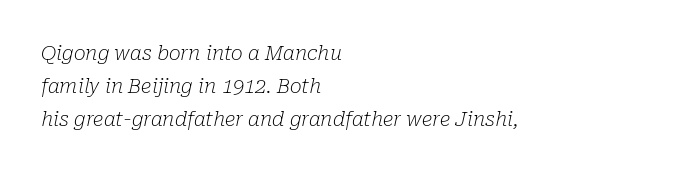
{"italic": "yes", "lean": "right", "slant_degrees": 10, "bold": "no", "underline": "no", "align": "left", "line_spacing": "normal", "line_spacing_ratio": 1.66, "letter_spacing": "normal", "letter_spacing_em": 0.0, "glyph_px": 20}
